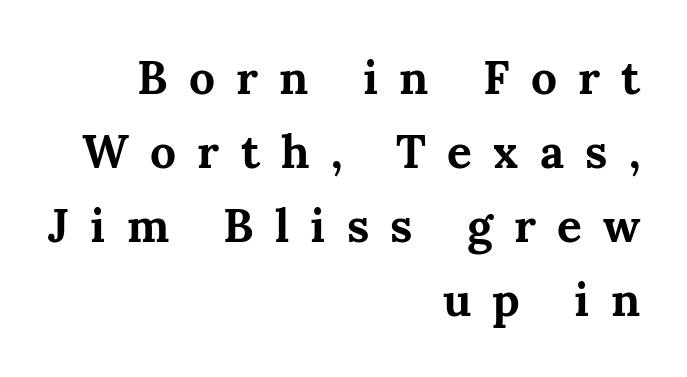
The image shows 46 px bold serif type, upright; set right-aligned, normal line spacing (1.61x), unusually wide letter spacing (+0.46 em), not underlined; medium stroke contrast and a medium x-height.
